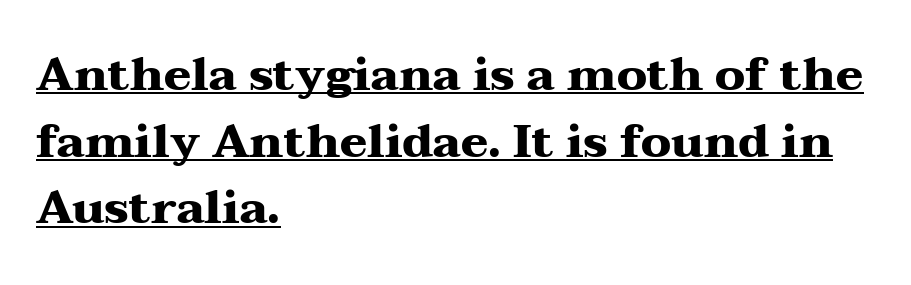
This rendering leaves character spacing at its baseline value. Stroke terminals: seriffed. The glyphs are accompanied by a horizontal stroke just below them. This is roman type, the default non-slanted kind.
